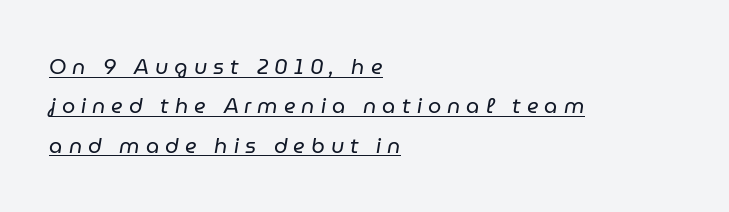
Q: Is the text bold? A: No.
Q: Is the text italic (slanted)? A: Yes, it leans right by about 9 degrees.
Q: Is the text underlined? A: Yes.
Q: How is the paragraph aligned? A: Left-aligned.
Q: Is the spacing between letters normal or unusually wide? A: Unusually wide.
